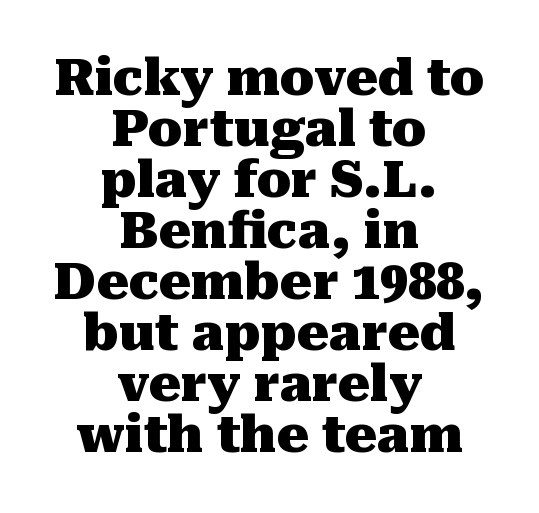
{"serif": "yes", "italic": "no", "bold": "yes", "weight": "heavy", "width": "normal", "stroke_contrast": "medium", "x_height": "medium", "monospaced": "no", "underline": "no", "align": "center", "line_spacing": "tight", "line_spacing_ratio": 1.02, "letter_spacing": "normal", "letter_spacing_em": 0.0, "glyph_px": 50}
